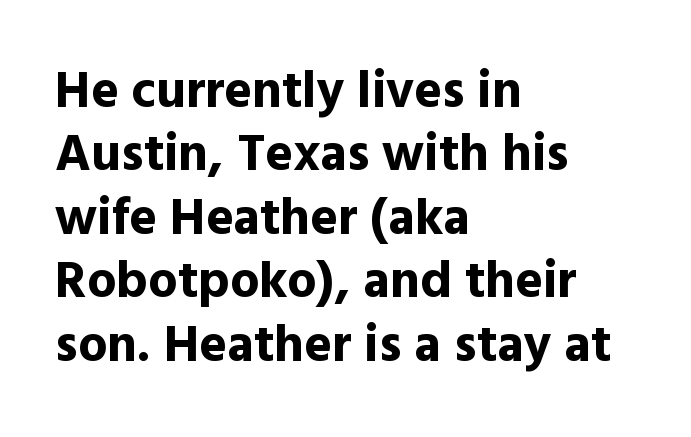
{"serif": "no", "italic": "no", "bold": "yes", "weight": "bold", "width": "normal", "x_height": "medium", "monospaced": "no", "underline": "no", "align": "left", "line_spacing_ratio": 1.22, "letter_spacing": "normal", "letter_spacing_em": 0.0, "glyph_px": 52}
